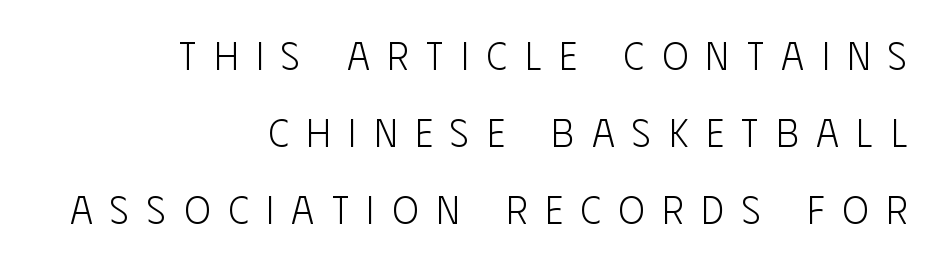
The image shows 39 px light, condensed sans-serif type, upright; set right-aligned, loose line spacing (1.97x), unusually wide letter spacing (+0.46 em), not underlined; low stroke contrast and a large x-height.
